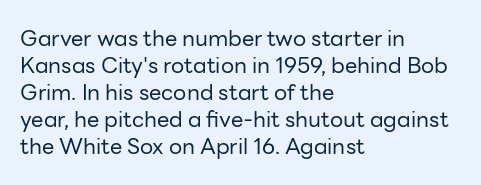
Q: Is the text bold? A: No.
Q: Is the text italic (slanted)? A: No, it is upright.
Q: Is the text underlined? A: No.
Q: How is the paragraph aligned? A: Left-aligned.
Q: Is the spacing between letters normal or unusually wide? A: Normal.
